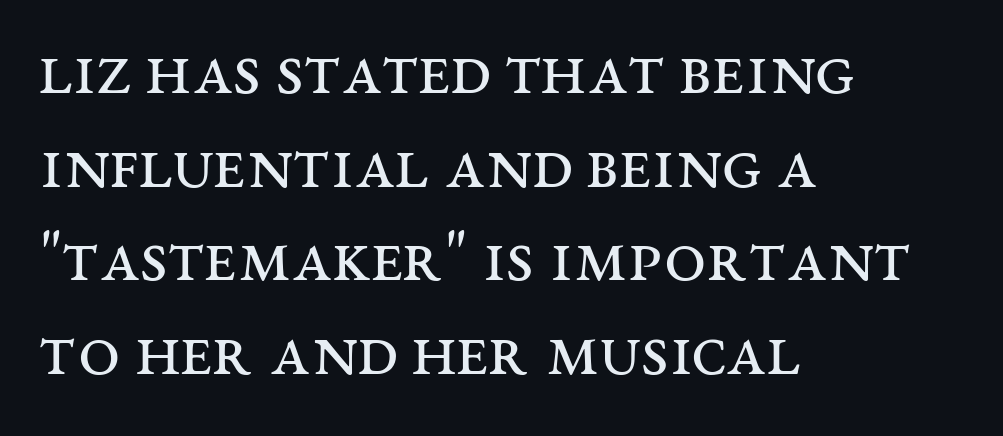
Q: Is the text bold? A: No.
Q: Is the text italic (slanted)? A: No, it is upright.
Q: Is the typeface a serif or a sans-serif typeface? A: Serif.
Q: Is the text underlined? A: No.
Q: How is the paragraph aligned? A: Left-aligned.
Q: Is the spacing between letters normal or unusually wide? A: Normal.
Q: Is the spacing between lines tight, normal or loose? A: Normal.
Q: Width (condensed, normal, or wide)? A: Wide.
Q: Stroke contrast? A: Medium.
Q: x-height? A: Large.
Q: Monospaced? A: No.
